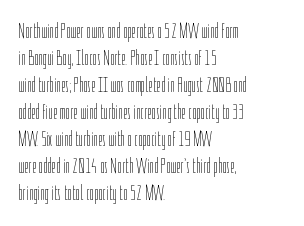
The image shows 22 px text type, upright; set left-aligned, line spacing 1.23x, normal letter spacing, not underlined.
